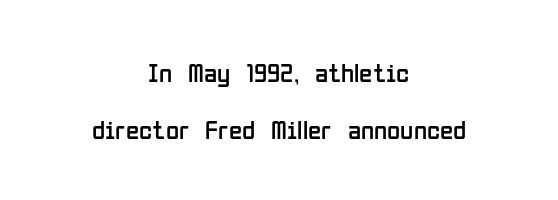
The specimen reads as upright at a glance. Is this a heavy cut? Hardly; it is regular or lighter. Regarding leading, the lines here are spaced well apart. Short note: letters normally spaced. Does the copy run flush right? No — it is centered line by line.
